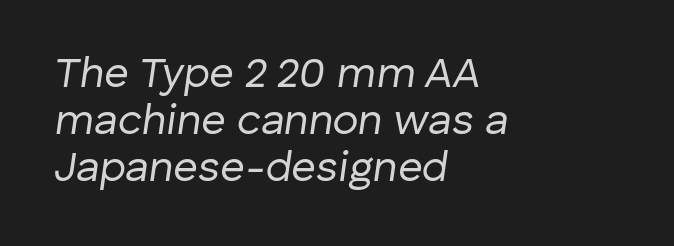
{"italic": "yes", "lean": "right", "slant_degrees": 8, "bold": "no", "weight": "regular", "width": "normal", "stroke_contrast": "low", "x_height": "medium", "monospaced": "no", "underline": "no", "align": "left", "line_spacing": "tight", "line_spacing_ratio": 1.09, "letter_spacing": "normal", "letter_spacing_em": 0.0, "glyph_px": 43}
